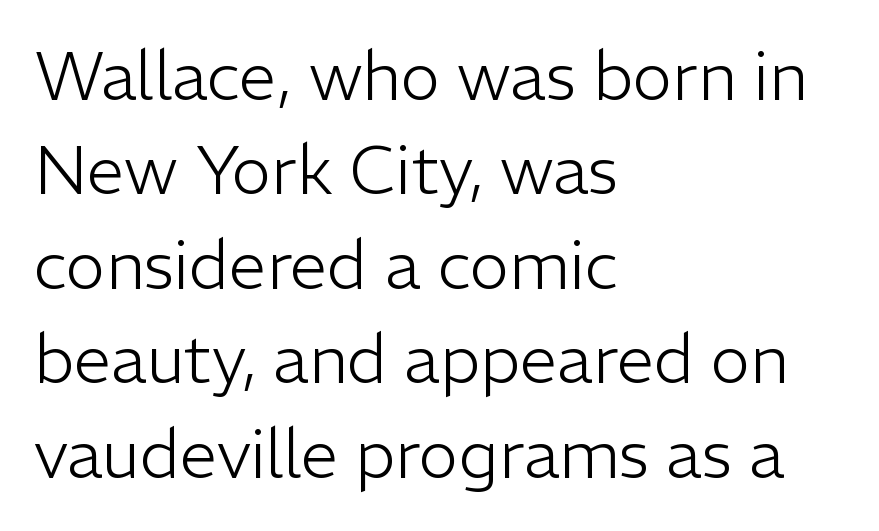
{"serif": "no", "italic": "no", "bold": "no", "weight": "light", "width": "normal", "stroke_contrast": "low", "x_height": "medium", "monospaced": "no", "underline": "no", "align": "left", "line_spacing": "normal", "line_spacing_ratio": 1.41, "letter_spacing": "normal", "letter_spacing_em": 0.0, "glyph_px": 67}
